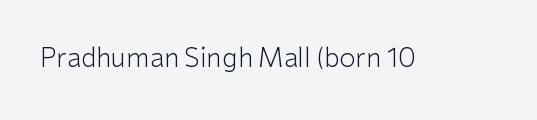
The image shows 26 px text type, upright; set normal letter spacing, not underlined.
